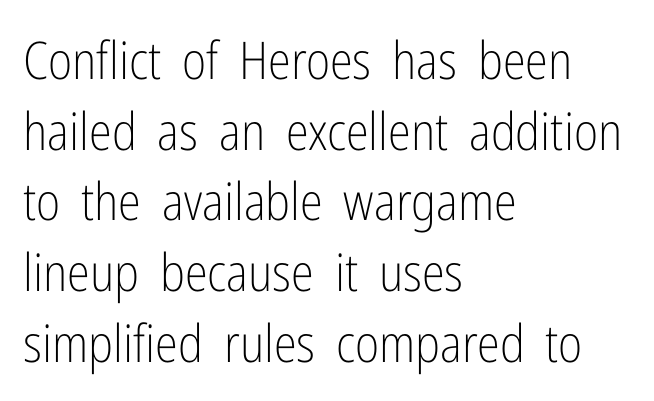
The image shows 52 px light, condensed sans-serif type, upright; set left-aligned, normal line spacing (1.36x), normal letter spacing, not underlined; low stroke contrast and a medium x-height.
